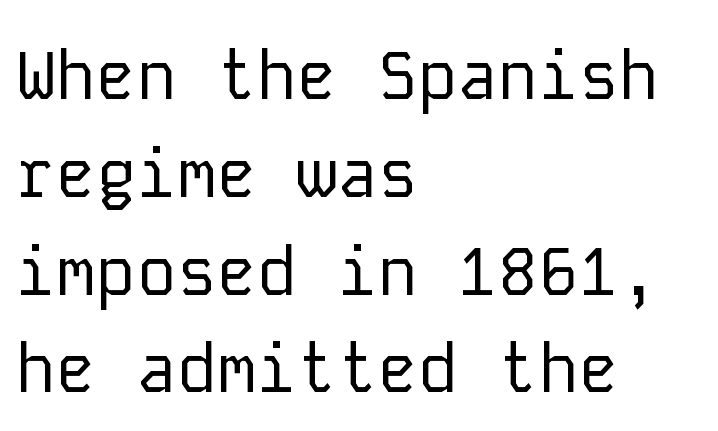
{"serif": "no", "italic": "no", "bold": "no", "weight": "regular", "width": "normal", "stroke_contrast": "low", "x_height": "medium", "monospaced": "yes", "underline": "no", "align": "left", "line_spacing": "normal", "line_spacing_ratio": 1.46, "letter_spacing": "normal", "letter_spacing_em": 0.0, "glyph_px": 67}
